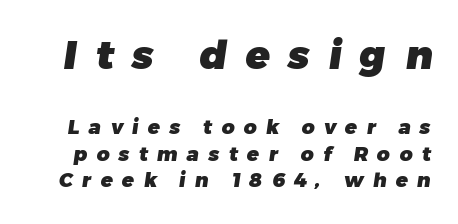
{"serif": "no", "bold": "yes", "weight": "heavy", "width": "normal", "stroke_contrast": "low", "x_height": "medium", "monospaced": "no", "underline": "no", "line_spacing": "normal", "line_spacing_ratio": 1.33, "letter_spacing": "wide", "letter_spacing_em": 0.46, "larger_block": "first", "size_ratio": 2.0, "glyph_px": 40}
